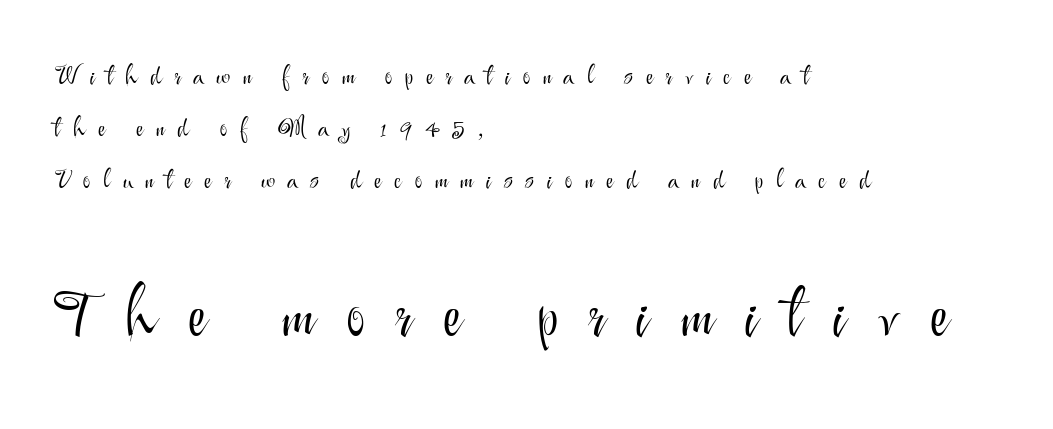
{"serif": "no", "bold": "no", "weight": "light", "width": "normal", "stroke_contrast": "medium", "x_height": "small", "monospaced": "no", "underline": "no", "align": "left", "line_spacing": "loose", "line_spacing_ratio": 2.0, "letter_spacing": "wide", "letter_spacing_em": 0.48, "larger_block": "second", "size_ratio": 2.5, "glyph_px": 65}
